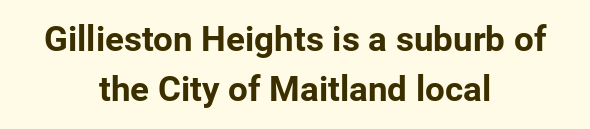
{"serif": "no", "italic": "no", "bold": "yes", "weight": "bold", "width": "normal", "stroke_contrast": "low", "x_height": "medium", "monospaced": "no", "underline": "no", "align": "center", "line_spacing": "normal", "line_spacing_ratio": 1.43, "letter_spacing": "normal", "letter_spacing_em": 0.0, "glyph_px": 35}
